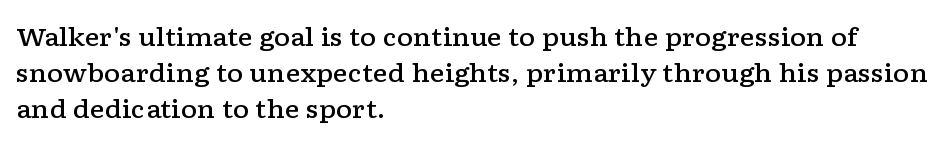
{"italic": "no", "bold": "semi", "underline": "no", "align": "left", "line_spacing": "normal", "line_spacing_ratio": 1.44, "letter_spacing": "normal", "letter_spacing_em": 0.0, "glyph_px": 25}
